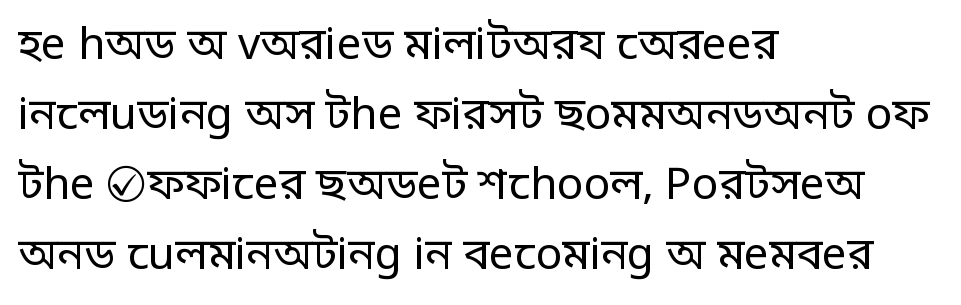
Q: Is the text bold? A: No.
Q: Is the text italic (slanted)? A: No, it is upright.
Q: Is the typeface a serif or a sans-serif typeface? A: Sans-serif.
Q: Is the text underlined? A: No.
Q: How is the paragraph aligned? A: Left-aligned.
Q: Is the spacing between letters normal or unusually wide? A: Normal.
Q: Is the spacing between lines tight, normal or loose? A: Normal.
Q: Width (condensed, normal, or wide)? A: Normal.
Q: Stroke contrast? A: Low.
Q: x-height? A: Large.
Q: Monospaced? A: No.
